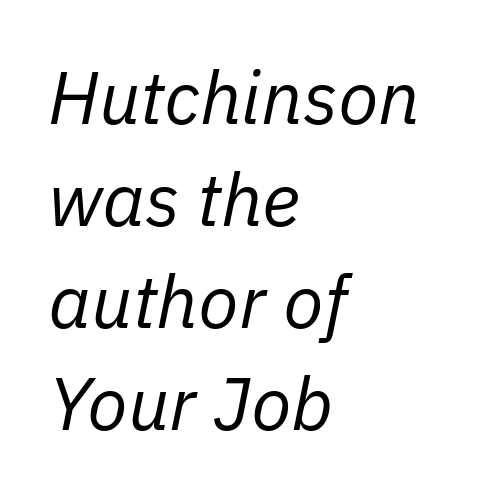
{"italic": "yes", "lean": "right", "slant_degrees": 11, "bold": "no", "weight": "regular", "width": "normal", "stroke_contrast": "low", "x_height": "medium", "monospaced": "no", "underline": "no", "align": "left", "line_spacing": "normal", "line_spacing_ratio": 1.38, "letter_spacing": "normal", "letter_spacing_em": 0.0, "glyph_px": 74}
